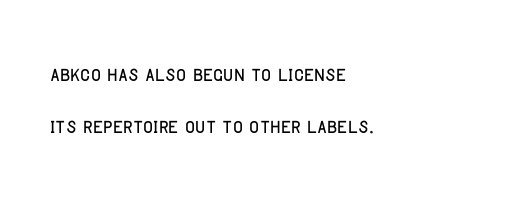
{"italic": "no", "underline": "no", "align": "left", "line_spacing": "loose", "line_spacing_ratio": 1.94, "letter_spacing": "normal", "letter_spacing_em": 0.0, "glyph_px": 27}
